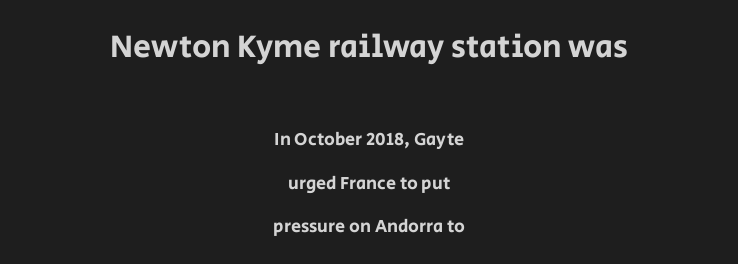
Q: Is the text italic (slanted)? A: No, it is upright.
Q: Is the typeface a serif or a sans-serif typeface? A: Sans-serif.
Q: Is the text underlined? A: No.
Q: How is the paragraph aligned? A: Centered.
Q: Is the spacing between letters normal or unusually wide? A: Normal.
Q: Is the spacing between lines tight, normal or loose? A: Loose.
Q: Which block of text is set in a larger size, the first (top) or the second (bottom)? A: The first (top) one.
Q: Width (condensed, normal, or wide)? A: Normal.
Q: Stroke contrast? A: Low.
Q: x-height? A: Large.
Q: Monospaced? A: No.
